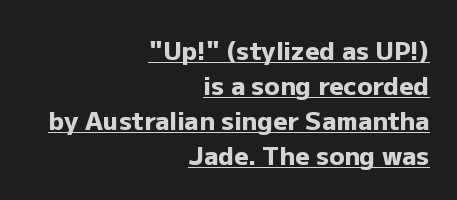
{"italic": "no", "bold": "yes", "underline": "yes", "align": "right", "line_spacing": "normal", "line_spacing_ratio": 1.4, "letter_spacing": "normal", "letter_spacing_em": 0.0, "glyph_px": 25}
